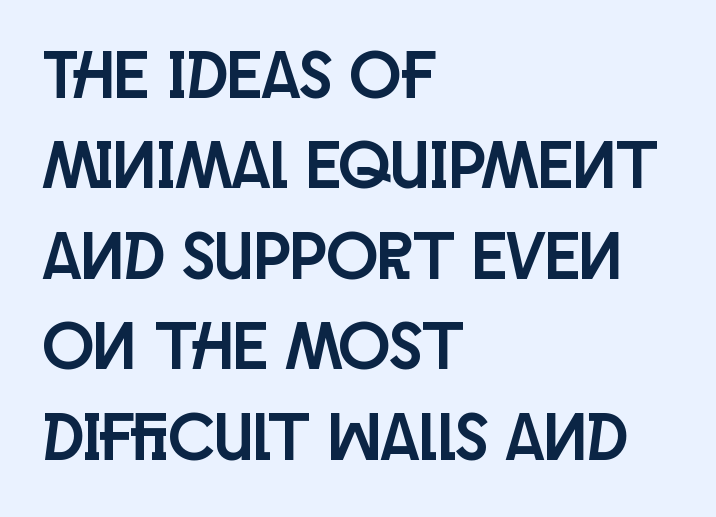
Do the letters lean? They stand straight. A student would call this left alignment; a typographer would say flush left, rag right. This sample has the flowing, uneven cadence of proportional lettering. The foot of each line stays bare and open.
